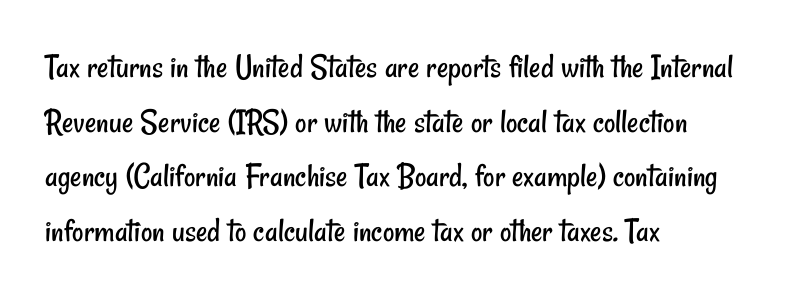
The image shows 35 px regular-weight, condensed sans-serif type; set left-aligned, normal line spacing (1.56x), normal letter spacing, not underlined; low stroke contrast and a small x-height.
